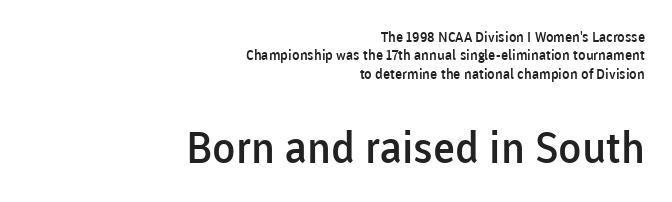
Note: no serifs on the glyphs. This rendering leaves character spacing at its baseline value. Compared with a flush-left layout, this one pins lines to the opposite, right side. Typesetter's note: demi weight, one step under bold. Check the space under the baseline: it is left empty. Regular leading.
